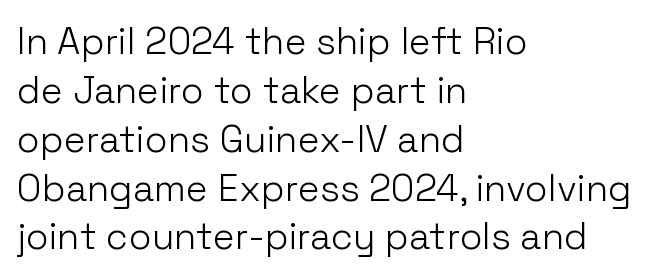
The image shows 37 px light sans-serif type, upright; set left-aligned, normal line spacing (1.32x), normal letter spacing, not underlined; low stroke contrast and a medium x-height.
